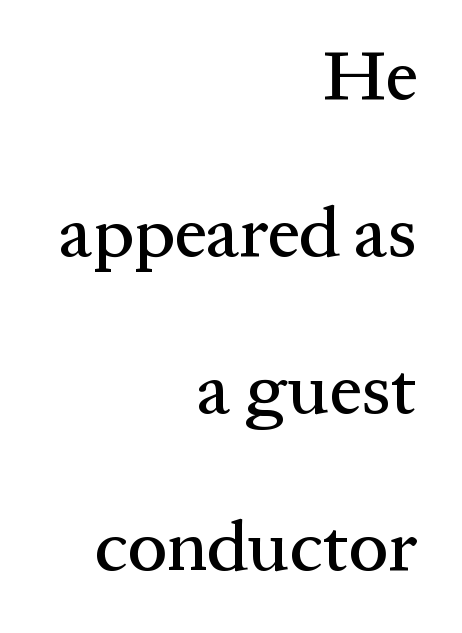
{"serif": "yes", "italic": "no", "width": "normal", "stroke_contrast": "medium", "x_height": "medium", "monospaced": "no", "underline": "no", "align": "right", "line_spacing": "loose", "line_spacing_ratio": 2.21, "letter_spacing": "normal", "letter_spacing_em": 0.0, "glyph_px": 71}
